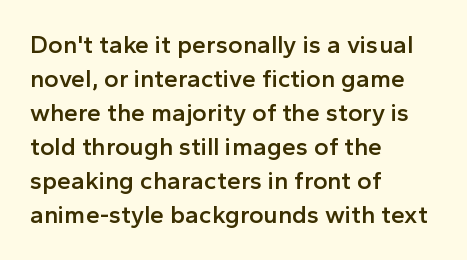
The image shows 25 px text type, upright; set left-aligned, normal line spacing (1.36x), normal letter spacing, not underlined.
